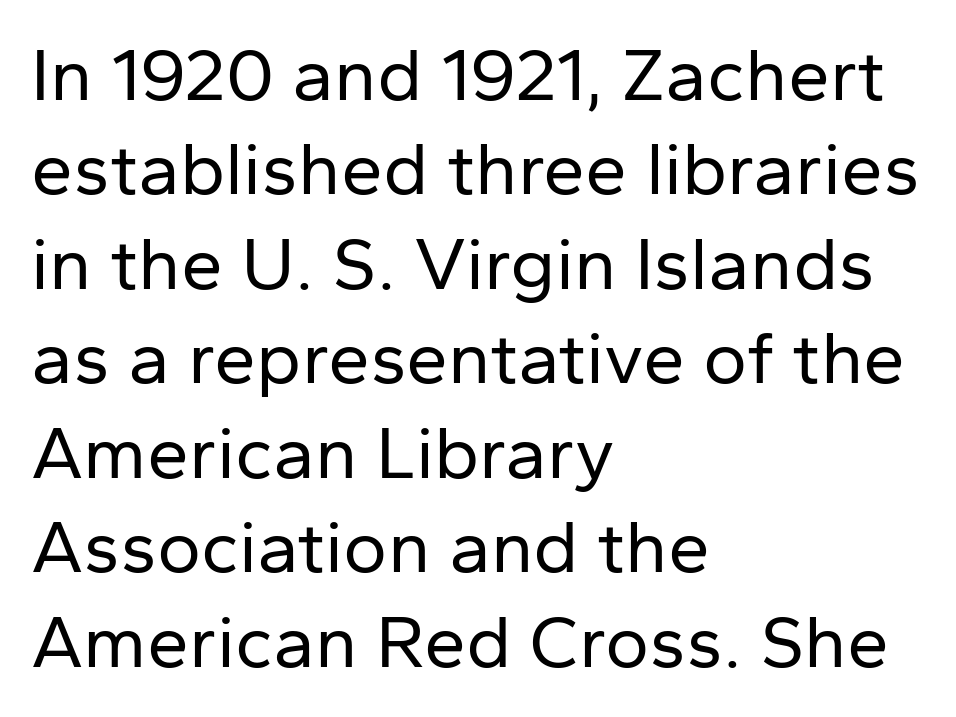
Do the characters align in a grid? No, the font is proportional. The glyphs in this specimen are sans serif. Honestly, the letter spacing is just normal — you wouldn't notice it. Line starts are locked; line ends wander.
